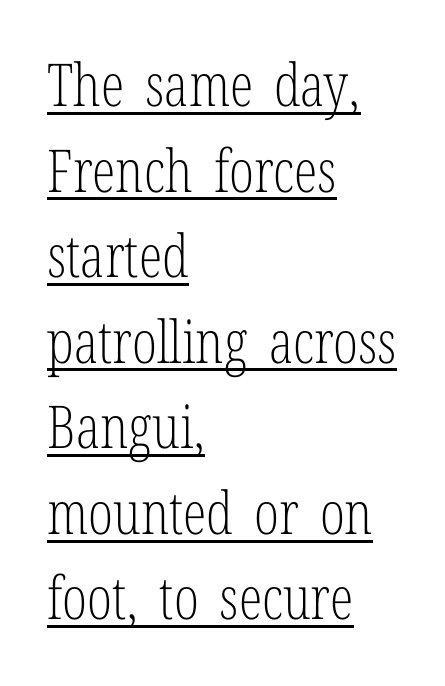
The image shows 59 px light, condensed serif type, upright; set left-aligned, normal line spacing (1.45x), normal letter spacing, underlined; low stroke contrast and a medium x-height.
